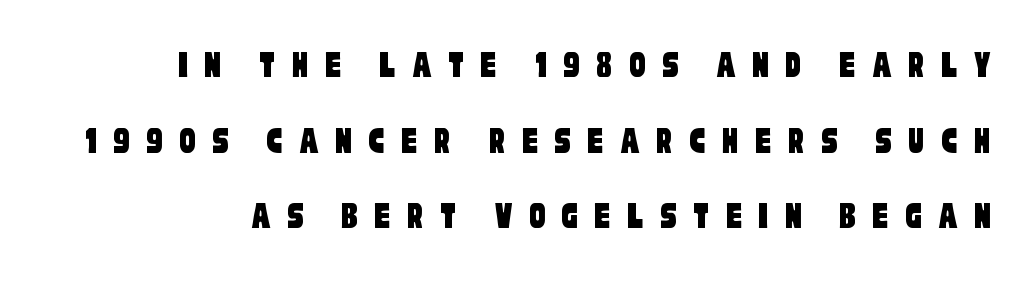
{"serif": "no", "width": "condensed", "stroke_contrast": "low", "x_height": "large", "monospaced": "no", "underline": "no", "line_spacing_ratio": 1.89, "letter_spacing": "wide", "letter_spacing_em": 0.4, "glyph_px": 40}
